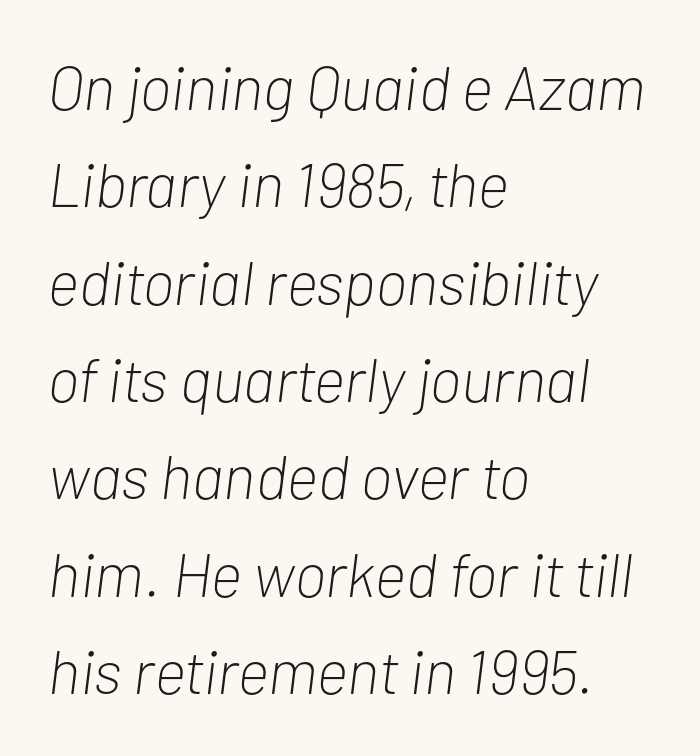
Q: Is the text bold? A: No.
Q: Is the text italic (slanted)? A: Yes, it leans right by about 7 degrees.
Q: Is the text underlined? A: No.
Q: How is the paragraph aligned? A: Left-aligned.
Q: Is the spacing between letters normal or unusually wide? A: Normal.
Q: Is the spacing between lines tight, normal or loose? A: Normal.
Q: Width (condensed, normal, or wide)? A: Condensed.
Q: Stroke contrast? A: Low.
Q: x-height? A: Medium.
Q: Monospaced? A: No.
